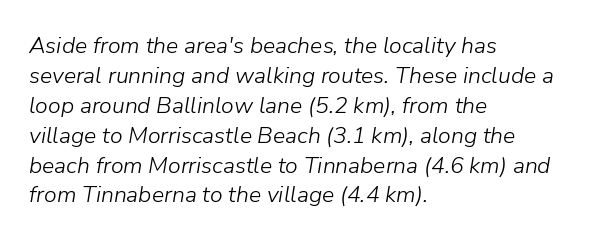
The ragged edge is on the right, which tells us the setting is flush left. The gaps between neighbouring characters are ordinary and unremarkable. Beneath every word, the page is bare. Stems here are at most as thick as an everyday book face.
